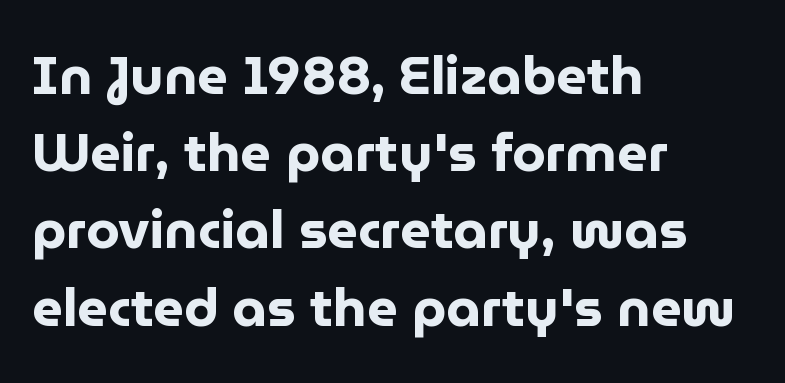
The image shows 54 px bold sans-serif type, upright; set left-aligned, normal line spacing (1.43x), normal letter spacing, not underlined; low stroke contrast and a medium x-height.
